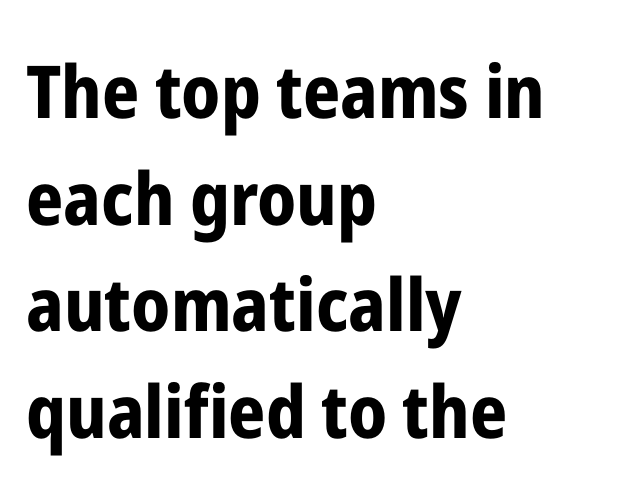
The image shows 73 px bold, condensed sans-serif type, upright; set left-aligned, normal line spacing (1.46x), normal letter spacing, not underlined; low stroke contrast and a medium x-height.
